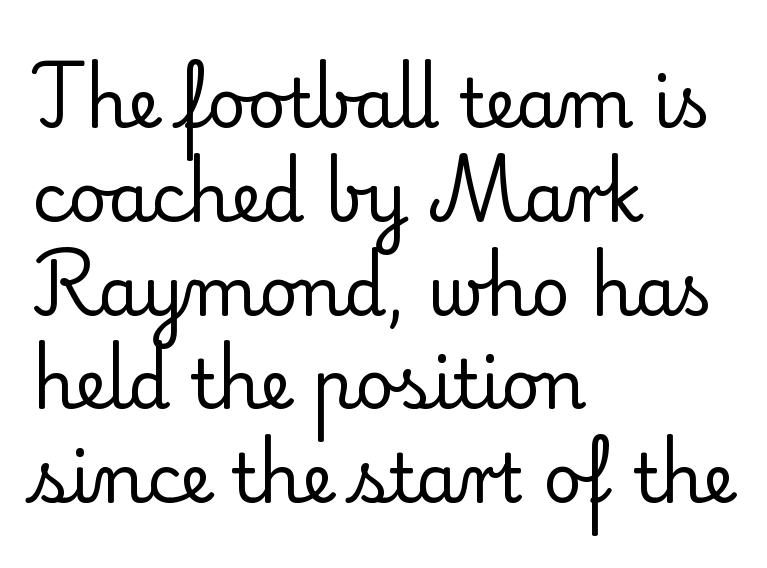
Q: Is the text bold? A: No.
Q: Is the text italic (slanted)? A: No, it is upright.
Q: Is the typeface a serif or a sans-serif typeface? A: Serif.
Q: Is the text underlined? A: No.
Q: How is the paragraph aligned? A: Left-aligned.
Q: Is the spacing between letters normal or unusually wide? A: Normal.
Q: Is the spacing between lines tight, normal or loose? A: Normal.
Q: Width (condensed, normal, or wide)? A: Normal.
Q: Stroke contrast? A: Low.
Q: x-height? A: Small.
Q: Monospaced? A: No.
